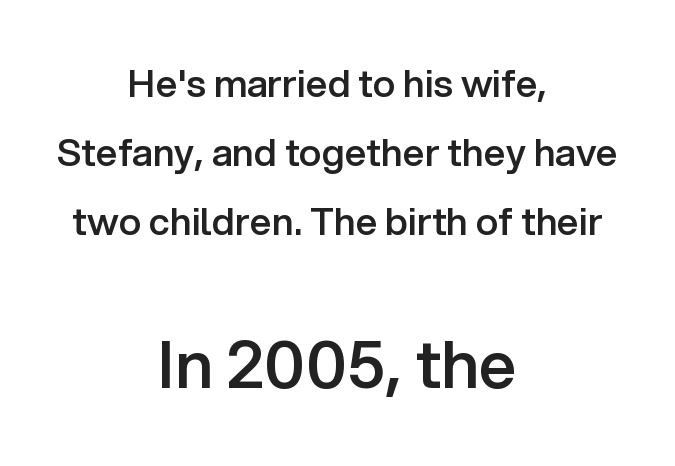
The image shows 66 px semibold sans-serif type, upright; set centered, line spacing 1.82x, normal letter spacing, not underlined; the second (bottom) block is 1.74x larger; low stroke contrast and a medium x-height.
